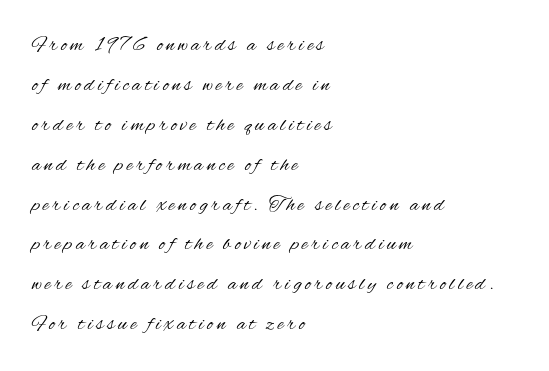
No letter is thick-stroked: the sample isn't bold. Is the block centered? No — it sits flush against the left margin. Any mark beneath the type? The region is blank. The block of text is sparse from top to bottom, with ample space between rows.
